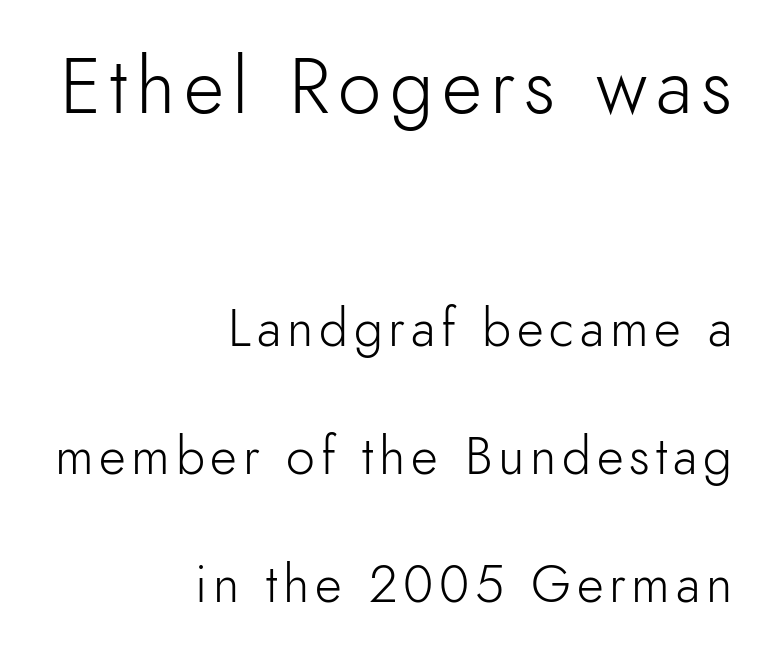
{"serif": "no", "italic": "no", "bold": "no", "weight": "light", "width": "normal", "x_height": "small", "monospaced": "no", "underline": "no", "align": "right", "line_spacing": "loose", "line_spacing_ratio": 2.46, "larger_block": "first", "size_ratio": 1.5, "glyph_px": 78}
